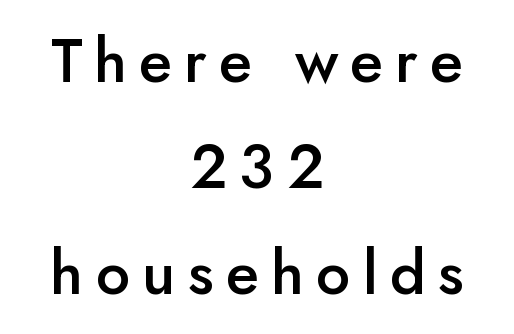
Q: Is the text bold? A: Semi-bold.
Q: Is the text italic (slanted)? A: No, it is upright.
Q: Is the typeface a serif or a sans-serif typeface? A: Sans-serif.
Q: Is the text underlined? A: No.
Q: How is the paragraph aligned? A: Centered.
Q: Is the spacing between letters normal or unusually wide? A: Unusually wide.
Q: Width (condensed, normal, or wide)? A: Normal.
Q: Stroke contrast? A: Low.
Q: x-height? A: Small.
Q: Monospaced? A: No.
